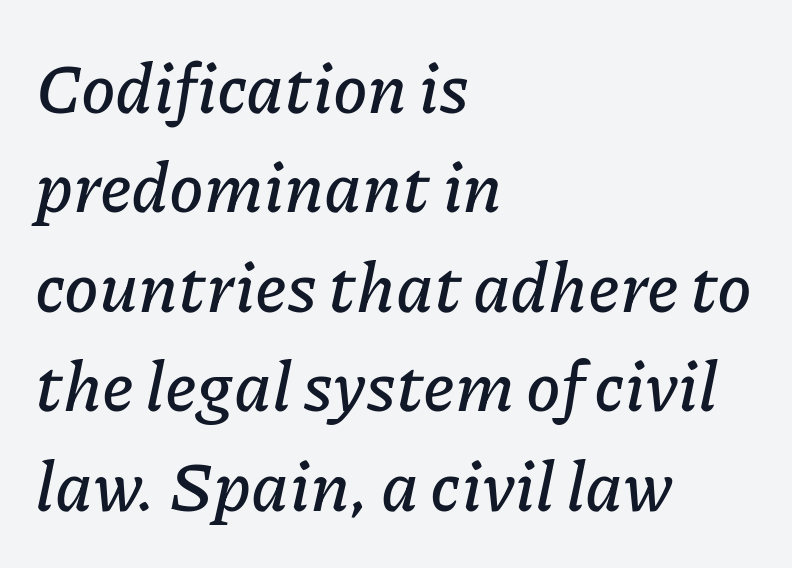
Whoever set this chose a conventional vertical rhythm. These lines are rendered in a variable-pitch font. Does extra space separate the letters? No, they use regular spacing. Type without underlining. Emphasis-style slanted type is in use. All the whitespace from short lines collects on the right.
